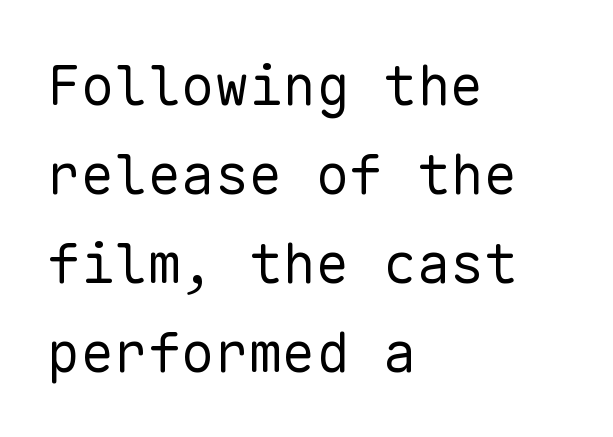
The passage shown is typed in a monospace face where columns stay perfectly aligned. Stroke terminals: plain, sans-serif. Underline: absent. In terms of letterspacing, this is plain default setting. These glyphs show unthickened strokes, regular width or finer. The lettering holds an erect, upright posture throughout.
